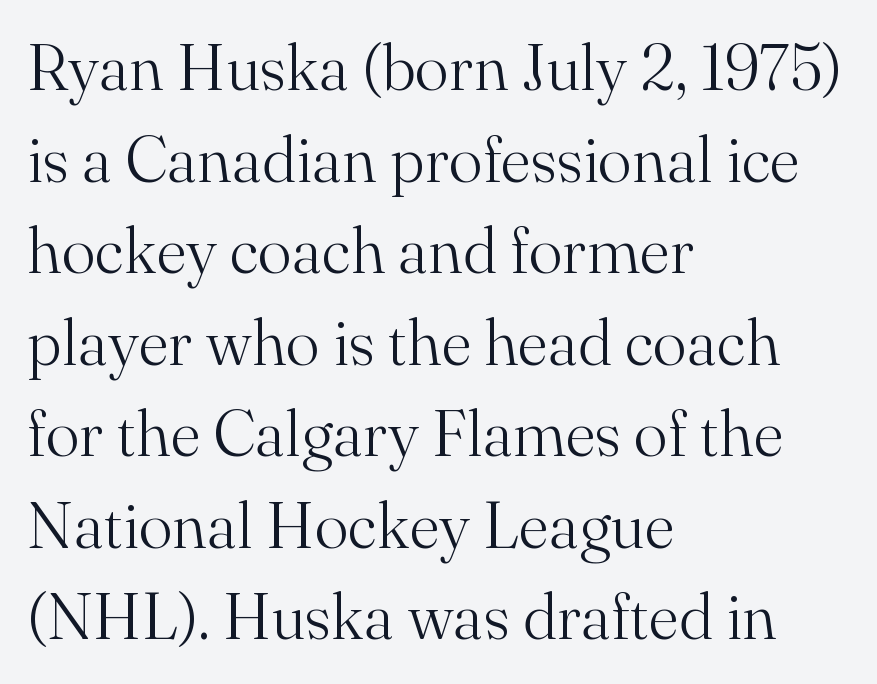
Typographically, this falls in the serif category. The face used here is rendered with its standard letterfit. Designer's note — italics off, roman on. Just letters on the line, the space beneath them empty.
